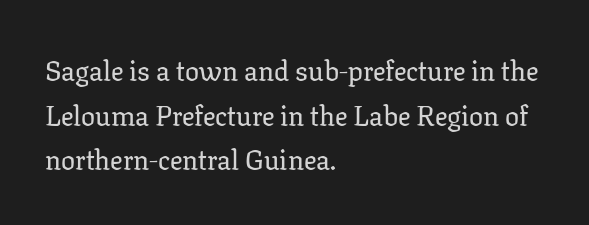
Q: Is the text italic (slanted)? A: No, it is upright.
Q: Is the typeface a serif or a sans-serif typeface? A: Serif.
Q: Is the text underlined? A: No.
Q: How is the paragraph aligned? A: Left-aligned.
Q: Is the spacing between letters normal or unusually wide? A: Normal.
Q: Is the spacing between lines tight, normal or loose? A: Normal.
Q: Width (condensed, normal, or wide)? A: Normal.
Q: Stroke contrast? A: Low.
Q: x-height? A: Medium.
Q: Monospaced? A: No.
